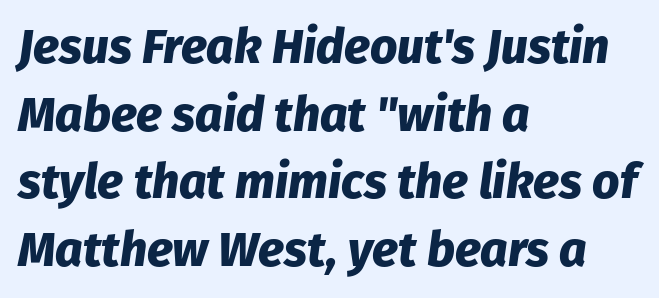
{"italic": "yes", "lean": "right", "slant_degrees": 8, "bold": "yes", "weight": "heavy", "width": "normal", "stroke_contrast": "low", "x_height": "medium", "monospaced": "no", "underline": "no", "align": "left", "line_spacing": "normal", "line_spacing_ratio": 1.41, "letter_spacing": "normal", "letter_spacing_em": 0.0, "glyph_px": 48}
